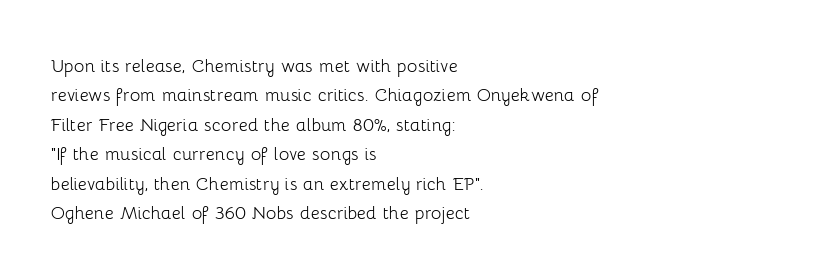
{"italic": "no", "bold": "no", "underline": "no", "align": "left", "line_spacing": "normal", "line_spacing_ratio": 1.34, "letter_spacing": "normal", "letter_spacing_em": 0.0, "glyph_px": 22}
